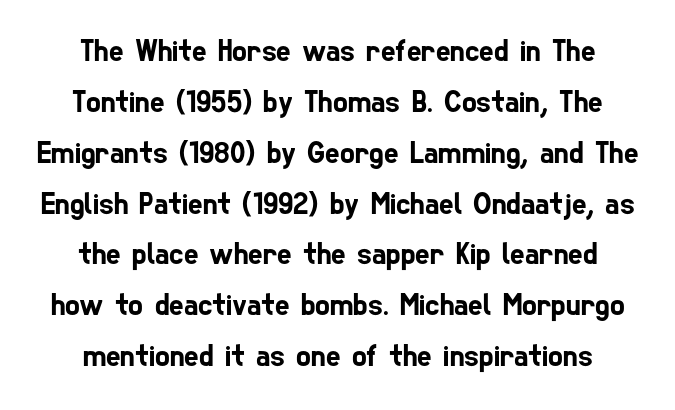
Serifs: no, the terminals of the letterforms are clean. No extra tracking has been applied to these lines. This sample keeps an unexceptional amount of space between lines. Varying glyph widths throughout — classic text-font behaviour.
